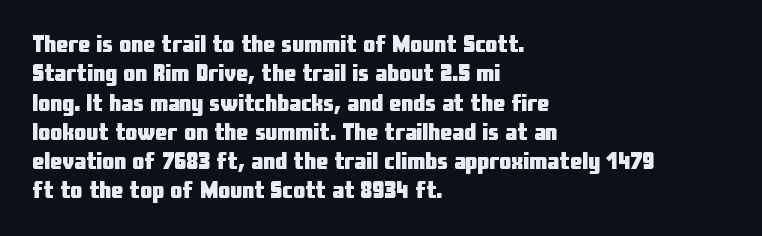
The image shows 24 px bold type, upright; set left-aligned, line spacing 1.22x, normal letter spacing, not underlined.
